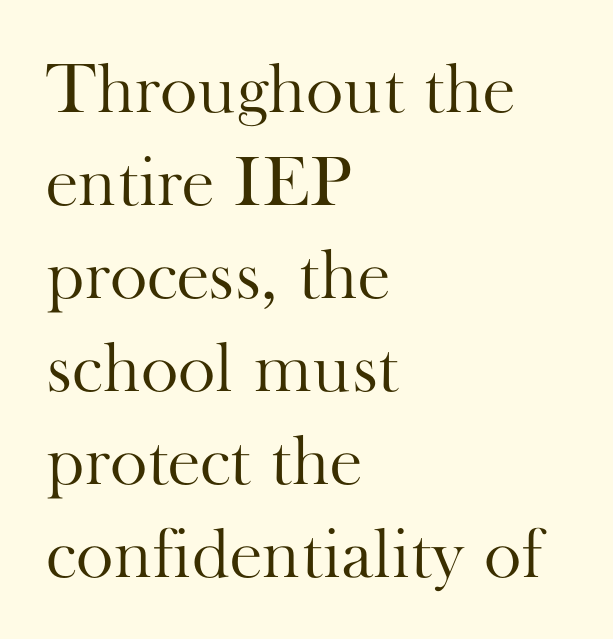
Q: Is the text bold? A: No.
Q: Is the text italic (slanted)? A: No, it is upright.
Q: Is the typeface a serif or a sans-serif typeface? A: Serif.
Q: Is the text underlined? A: No.
Q: How is the paragraph aligned? A: Left-aligned.
Q: Is the spacing between letters normal or unusually wide? A: Normal.
Q: Is the spacing between lines tight, normal or loose? A: Normal.
Q: Width (condensed, normal, or wide)? A: Normal.
Q: Stroke contrast? A: High.
Q: x-height? A: Small.
Q: Monospaced? A: No.
